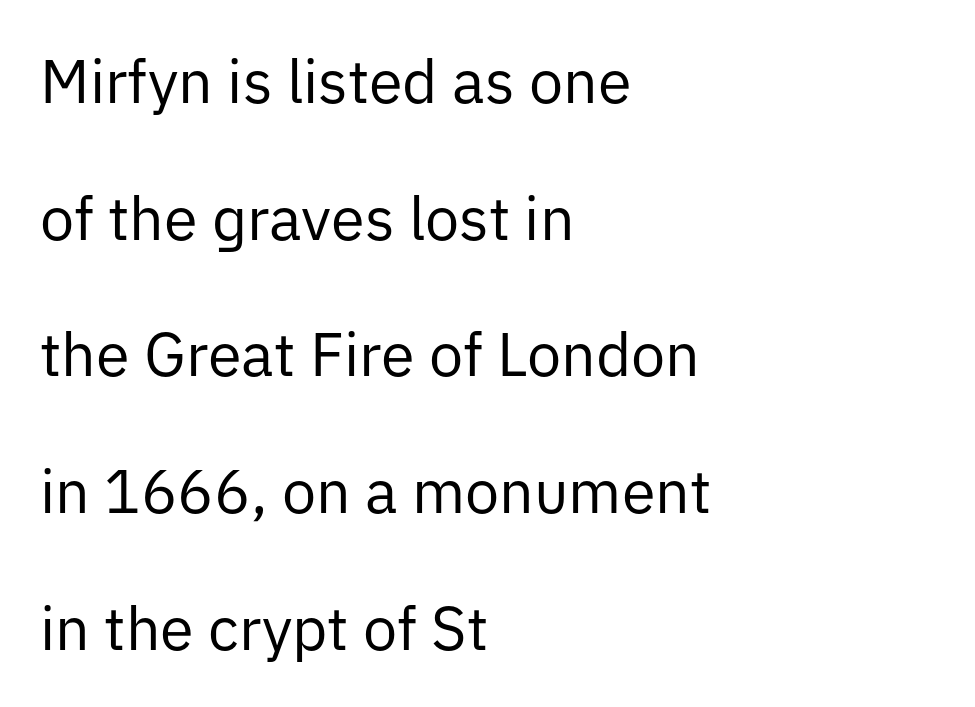
{"serif": "no", "italic": "no", "bold": "no", "weight": "regular", "width": "normal", "stroke_contrast": "low", "x_height": "medium", "monospaced": "no", "underline": "no", "align": "left", "line_spacing": "loose", "line_spacing_ratio": 2.24, "letter_spacing": "normal", "letter_spacing_em": 0.0, "glyph_px": 61}
